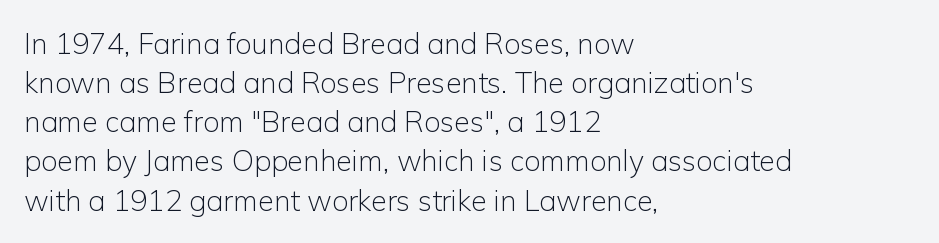
{"serif": "no", "italic": "no", "bold": "no", "weight": "light", "width": "normal", "stroke_contrast": "low", "x_height": "medium", "monospaced": "no", "underline": "no", "align": "left", "line_spacing": "normal", "line_spacing_ratio": 1.35, "letter_spacing": "normal", "letter_spacing_em": 0.0, "glyph_px": 29}
